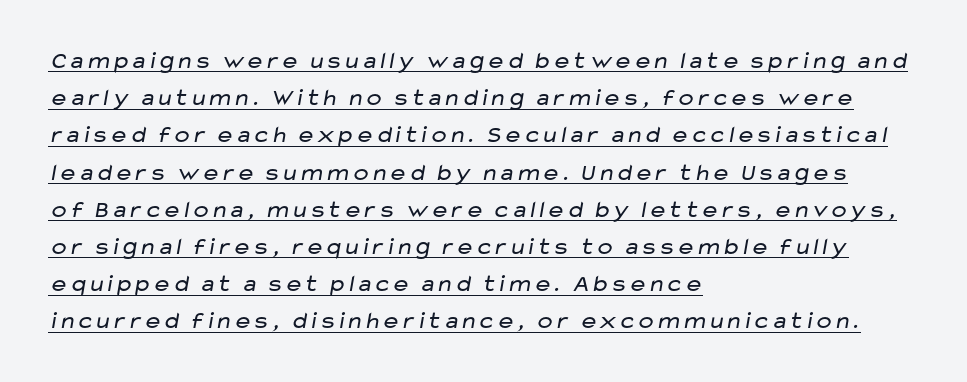
Q: Is the text bold? A: No.
Q: Is the text underlined? A: Yes.
Q: How is the paragraph aligned? A: Left-aligned.
Q: Is the spacing between letters normal or unusually wide? A: Normal.
Q: Is the spacing between lines tight, normal or loose? A: Normal.
